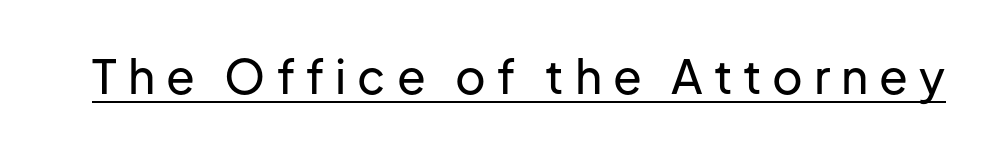
The image shows 47 px sans-serif type, upright; set unusually wide letter spacing (+0.23 em), underlined; low stroke contrast and a medium x-height.
